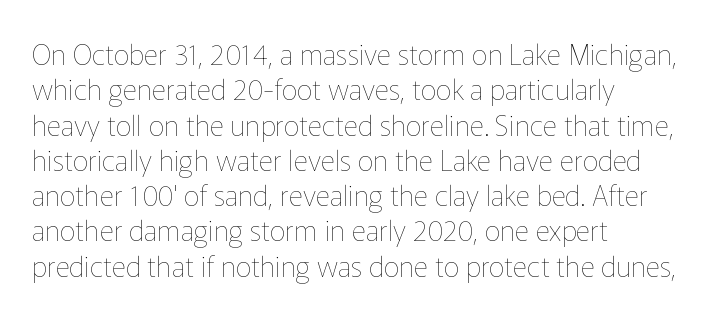
The image shows 28 px thin type, upright; set left-aligned, normal line spacing (1.26x), normal letter spacing, not underlined; low stroke contrast and a medium x-height.
